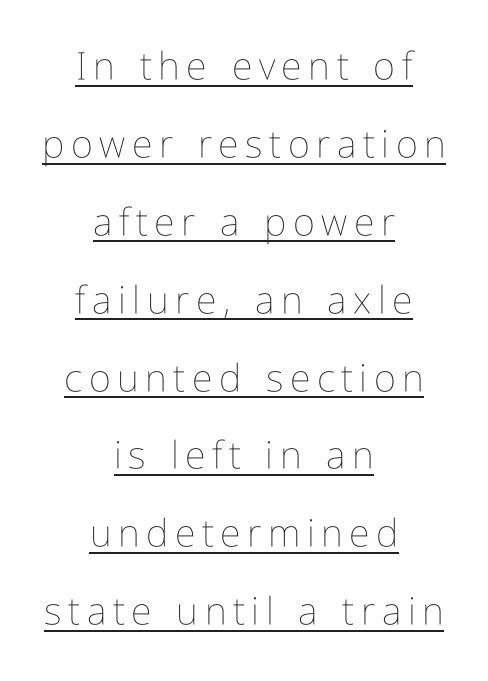
Q: Is the text bold? A: No.
Q: Is the text italic (slanted)? A: No, it is upright.
Q: Is the text underlined? A: Yes.
Q: How is the paragraph aligned? A: Centered.
Q: Is the spacing between lines tight, normal or loose? A: Loose.
Q: Width (condensed, normal, or wide)? A: Condensed.
Q: Stroke contrast? A: Low.
Q: x-height? A: Medium.
Q: Monospaced? A: No.
